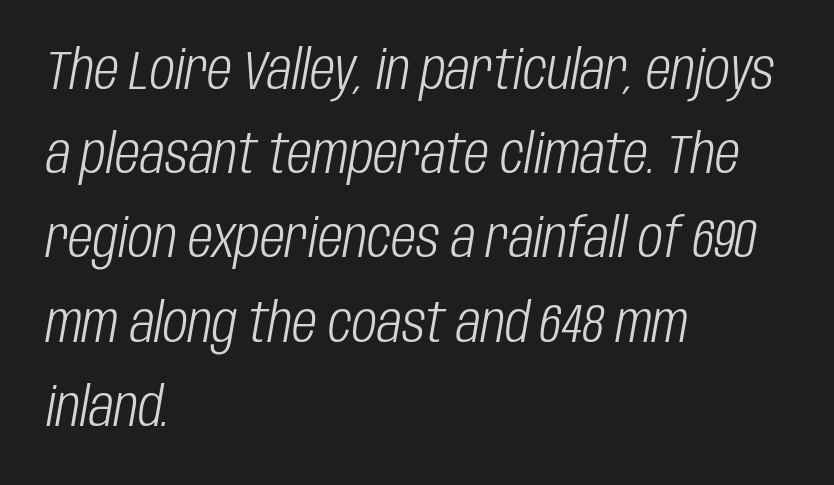
Anything drawn beneath the words? Only blank space. The passage is arranged the way most books set body copy — flush left. Notice how the stems are inclined rather than vertical — that's the hallmark of italics. Proportional: the letters do not fall into vertical columns. A light-to-regular cut is what we see here.
